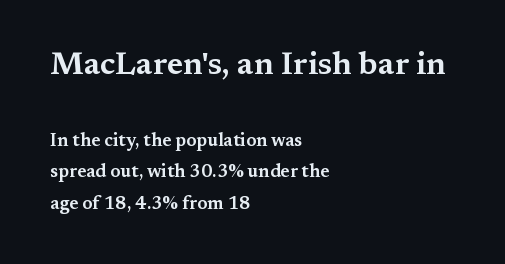
The image shows 32 px wide serif type, upright; set left-aligned, line spacing 1.75x, normal letter spacing, not underlined; the first (top) block is 1.78x larger; medium stroke contrast and a medium x-height.
